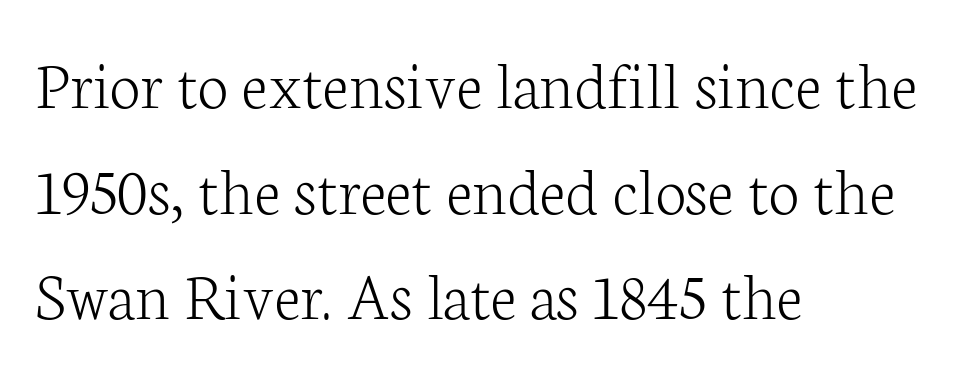
This sample uses an upright cut, with every glyph sitting square on the baseline. No word sits above an underline. Compared with a centered layout, this one pins lines to the left instead. Serifs: yes, visible at the terminals of the letterforms.
